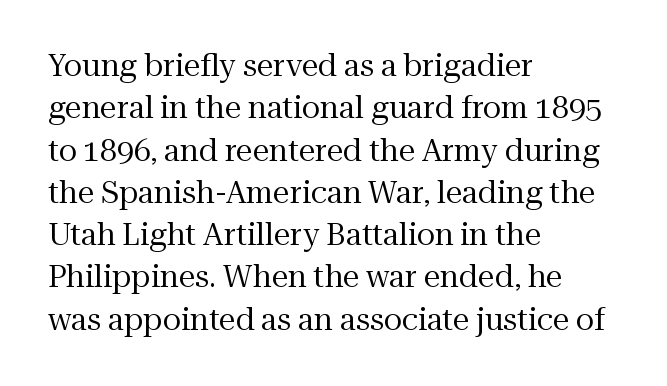
{"serif": "yes", "italic": "no", "bold": "no", "weight": "regular", "width": "normal", "stroke_contrast": "medium", "x_height": "medium", "monospaced": "no", "underline": "no", "align": "left", "line_spacing": "normal", "line_spacing_ratio": 1.41, "letter_spacing": "normal", "letter_spacing_em": 0.0, "glyph_px": 30}
